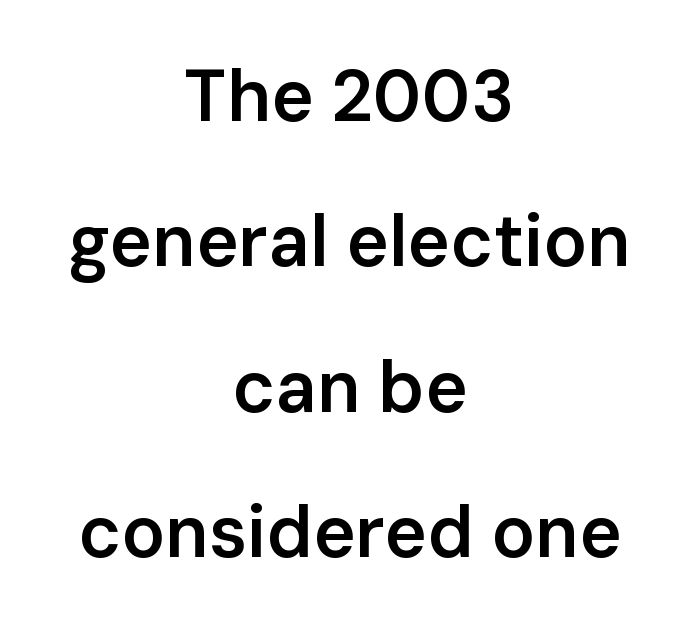
Q: Is the text bold? A: Semi-bold.
Q: Is the text italic (slanted)? A: No, it is upright.
Q: Is the typeface a serif or a sans-serif typeface? A: Sans-serif.
Q: Is the text underlined? A: No.
Q: How is the paragraph aligned? A: Centered.
Q: Is the spacing between letters normal or unusually wide? A: Normal.
Q: Is the spacing between lines tight, normal or loose? A: Loose.
Q: Width (condensed, normal, or wide)? A: Normal.
Q: Stroke contrast? A: Low.
Q: x-height? A: Medium.
Q: Monospaced? A: No.
